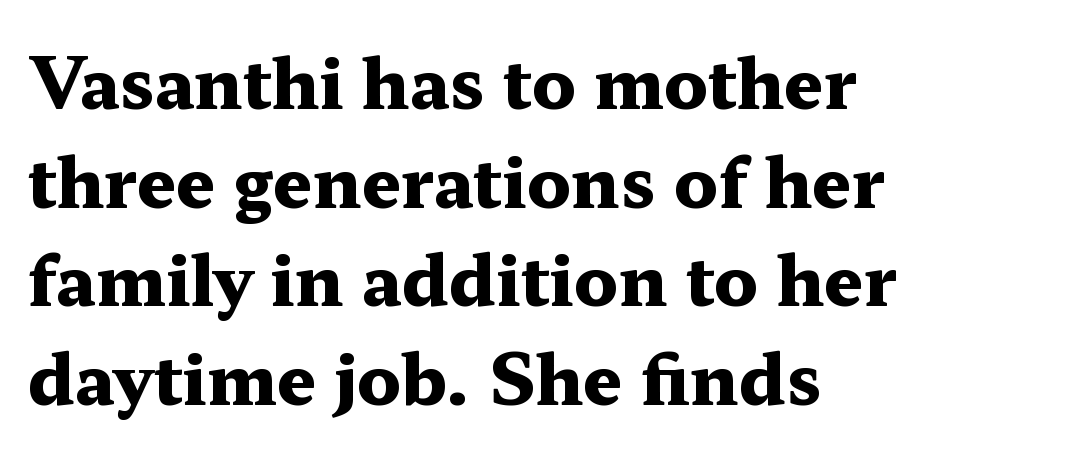
Standard letterfit; no display-style spreading of the glyphs. Nobody drew a line under any word here. The axis of the letterforms is exactly vertical. Line starts are locked; line ends wander.
